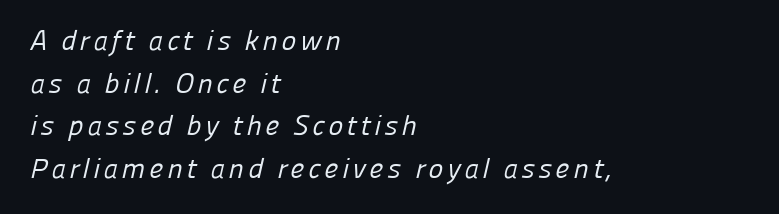
{"serif": "no", "bold": "no", "weight": "regular", "width": "normal", "stroke_contrast": "low", "x_height": "medium", "monospaced": "no", "underline": "no", "align": "left", "line_spacing": "normal", "line_spacing_ratio": 1.52, "glyph_px": 28}
